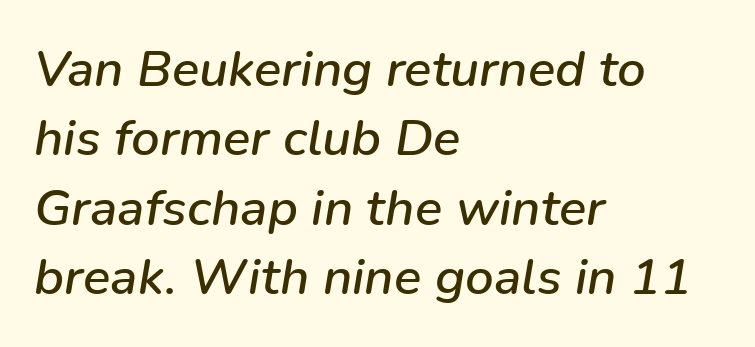
Q: Is the text italic (slanted)? A: Yes, it leans right by about 9 degrees.
Q: Is the text underlined? A: No.
Q: How is the paragraph aligned? A: Left-aligned.
Q: Is the spacing between letters normal or unusually wide? A: Normal.
Q: Is the spacing between lines tight, normal or loose? A: Normal.
Q: Width (condensed, normal, or wide)? A: Normal.
Q: Stroke contrast? A: Low.
Q: x-height? A: Medium.
Q: Monospaced? A: No.
